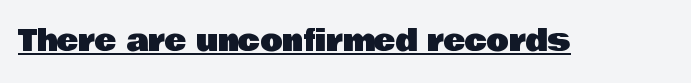
{"serif": "no", "italic": "no", "width": "normal", "stroke_contrast": "low", "x_height": "large", "monospaced": "no", "underline": "yes", "letter_spacing": "normal", "letter_spacing_em": 0.0, "glyph_px": 29}
